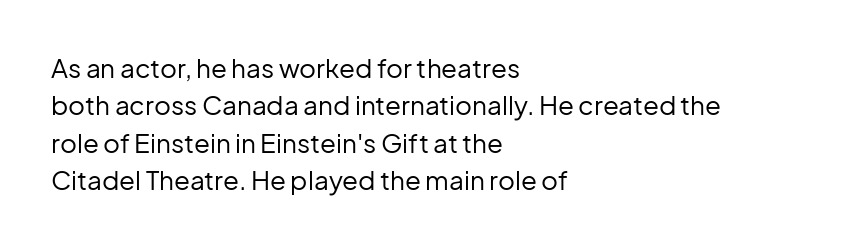
Is the letter spacing exaggerated? No — it looks like the ordinary default. This block has exactly the height ordinary leading produces. This is the regular roman posture of the typeface. Weight: not bold — regular or lighter.
